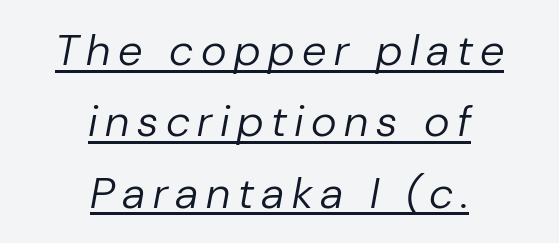
This is not heavy type; no bold has been used. Looks like someone drew a line under every word here. Each letter keeps its own natural width here, so spacing adapts to shape. This rendering uses center alignment, leaving both contours irregular but symmetric.
